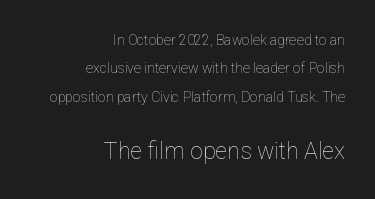
Q: Is the text bold? A: No.
Q: Is the text italic (slanted)? A: No, it is upright.
Q: Is the text underlined? A: No.
Q: How is the paragraph aligned? A: Right-aligned.
Q: Is the spacing between letters normal or unusually wide? A: Normal.
Q: Is the spacing between lines tight, normal or loose? A: Loose.
Q: Which block of text is set in a larger size, the first (top) or the second (bottom)? A: The second (bottom) one.
